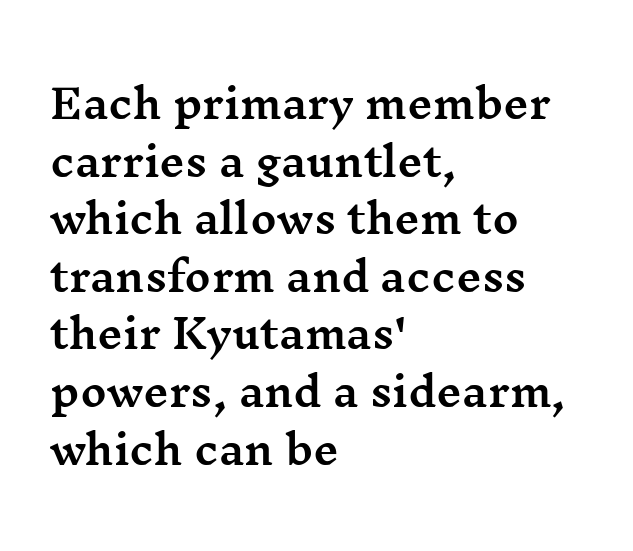
Q: Is the text italic (slanted)? A: No, it is upright.
Q: Is the typeface a serif or a sans-serif typeface? A: Serif.
Q: Is the text underlined? A: No.
Q: How is the paragraph aligned? A: Left-aligned.
Q: Is the spacing between letters normal or unusually wide? A: Normal.
Q: Is the spacing between lines tight, normal or loose? A: Normal.
Q: Width (condensed, normal, or wide)? A: Wide.
Q: Stroke contrast? A: Medium.
Q: x-height? A: Medium.
Q: Monospaced? A: No.
